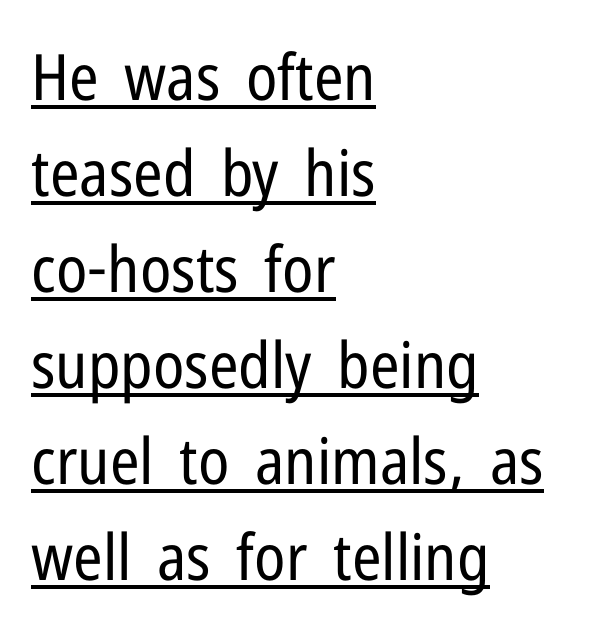
{"serif": "no", "italic": "no", "bold": "no", "weight": "regular", "width": "condensed", "stroke_contrast": "low", "x_height": "medium", "monospaced": "no", "underline": "yes", "align": "left", "line_spacing": "normal", "line_spacing_ratio": 1.5, "letter_spacing": "normal", "letter_spacing_em": 0.0, "glyph_px": 64}
